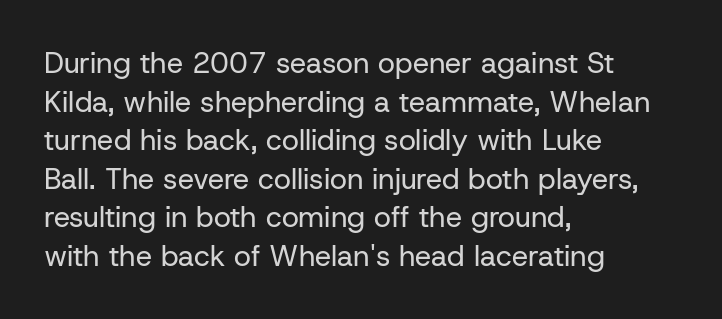
Proportional: the letters do not fall into vertical columns. The font family rendered here belongs to the sans-serif group. Does the copy run flush right? No — it runs flush left. The type is set solid horizontally, with unmodified tracking.
